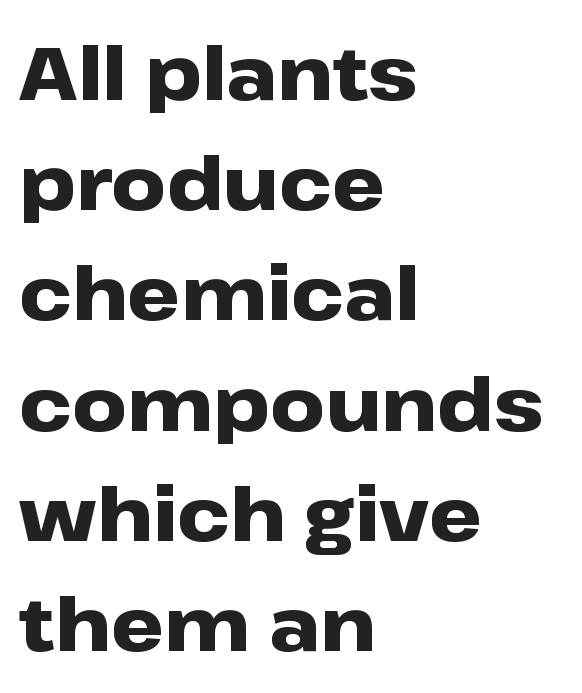
The image shows 75 px heavy, wide sans-serif type, upright; set left-aligned, normal line spacing (1.47x), normal letter spacing, not underlined; low stroke contrast and a medium x-height.
